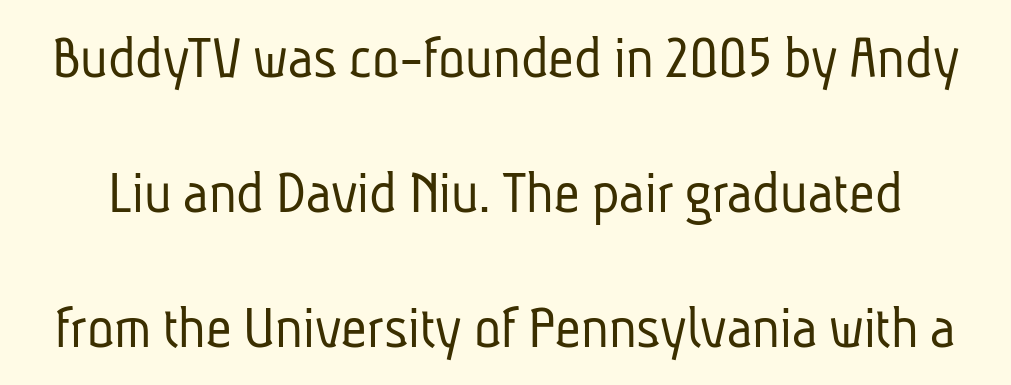
Q: Is the text bold? A: No.
Q: Is the typeface a serif or a sans-serif typeface? A: Sans-serif.
Q: Is the text underlined? A: No.
Q: Is the spacing between letters normal or unusually wide? A: Normal.
Q: Is the spacing between lines tight, normal or loose? A: Loose.
Q: Width (condensed, normal, or wide)? A: Condensed.
Q: Stroke contrast? A: Low.
Q: x-height? A: Medium.
Q: Monospaced? A: No.
